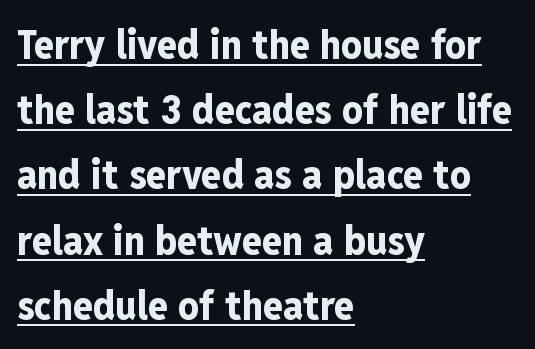
Q: Is the text bold? A: Yes.
Q: Is the text italic (slanted)? A: No, it is upright.
Q: Is the typeface a serif or a sans-serif typeface? A: Sans-serif.
Q: Is the text underlined? A: Yes.
Q: How is the paragraph aligned? A: Left-aligned.
Q: Is the spacing between letters normal or unusually wide? A: Normal.
Q: Is the spacing between lines tight, normal or loose? A: Normal.
Q: Width (condensed, normal, or wide)? A: Condensed.
Q: Stroke contrast? A: Low.
Q: x-height? A: Medium.
Q: Monospaced? A: No.
